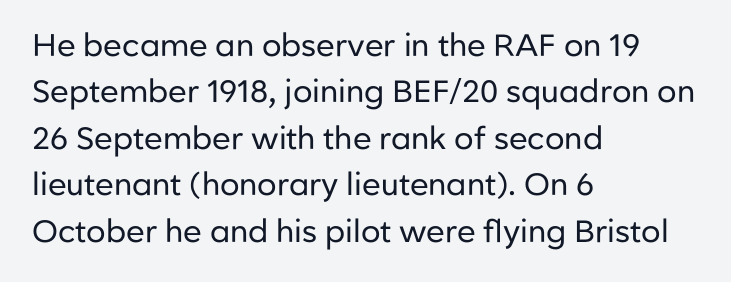
Q: Is the text bold? A: No.
Q: Is the text italic (slanted)? A: No, it is upright.
Q: Is the typeface a serif or a sans-serif typeface? A: Sans-serif.
Q: Is the text underlined? A: No.
Q: How is the paragraph aligned? A: Left-aligned.
Q: Is the spacing between letters normal or unusually wide? A: Normal.
Q: Is the spacing between lines tight, normal or loose? A: Normal.
Q: Width (condensed, normal, or wide)? A: Normal.
Q: Stroke contrast? A: Low.
Q: x-height? A: Medium.
Q: Monospaced? A: No.
